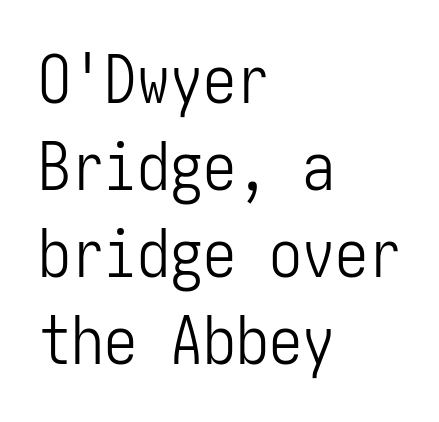
The image shows 66 px light, condensed sans-serif type, upright; set left-aligned, normal line spacing (1.32x), normal letter spacing, not underlined; low stroke contrast and a medium x-height.
